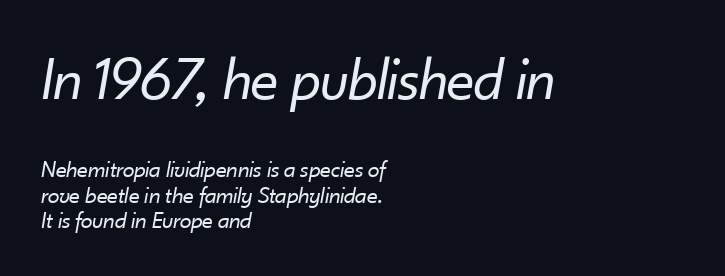
Q: Is the text bold? A: No.
Q: Is the text italic (slanted)? A: Yes, it leans right by about 10 degrees.
Q: Is the text underlined? A: No.
Q: How is the paragraph aligned? A: Left-aligned.
Q: Is the spacing between letters normal or unusually wide? A: Normal.
Q: Is the spacing between lines tight, normal or loose? A: Tight.
Q: Which block of text is set in a larger size, the first (top) or the second (bottom)? A: The first (top) one.
Q: Width (condensed, normal, or wide)? A: Normal.
Q: Stroke contrast? A: Low.
Q: x-height? A: Small.
Q: Monospaced? A: No.
